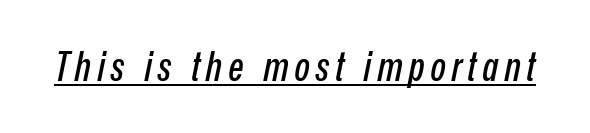
This sample has the flowing, uneven cadence of proportional lettering. The words here are underlined. Notice how the stems are inclined rather than vertical — that's the hallmark of italics.
